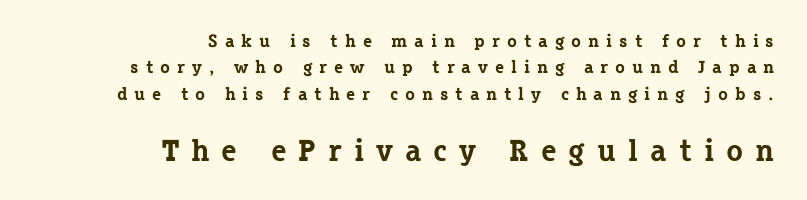
Q: Is the text bold? A: Yes.
Q: Is the text italic (slanted)? A: No, it is upright.
Q: Is the typeface a serif or a sans-serif typeface? A: Serif.
Q: Is the text underlined? A: No.
Q: How is the paragraph aligned? A: Right-aligned.
Q: Is the spacing between letters normal or unusually wide? A: Unusually wide.
Q: Is the spacing between lines tight, normal or loose? A: Normal.
Q: Which block of text is set in a larger size, the first (top) or the second (bottom)? A: The second (bottom) one.
Q: Width (condensed, normal, or wide)? A: Normal.
Q: Stroke contrast? A: Low.
Q: x-height? A: Medium.
Q: Monospaced? A: No.
